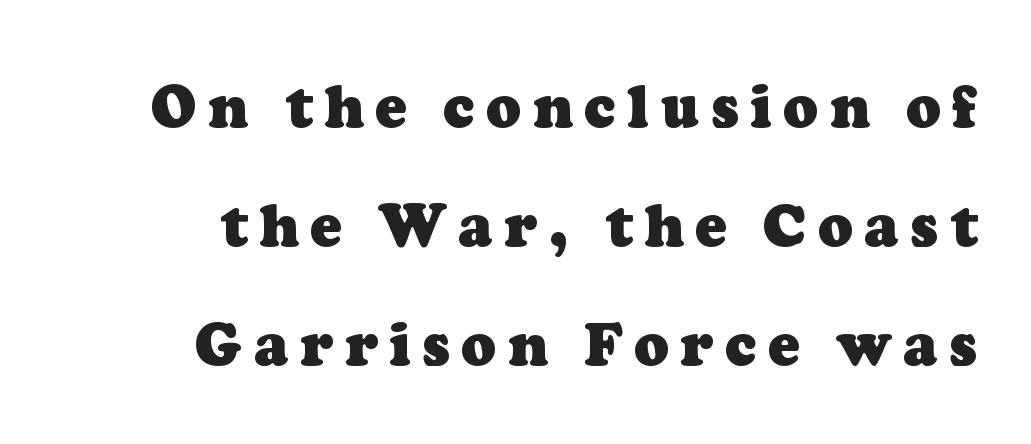
{"serif": "yes", "bold": "yes", "weight": "heavy", "width": "normal", "stroke_contrast": "low", "x_height": "medium", "monospaced": "no", "underline": "no", "align": "right", "line_spacing": "loose", "line_spacing_ratio": 2.05, "letter_spacing": "wide", "letter_spacing_em": 0.2, "glyph_px": 58}
